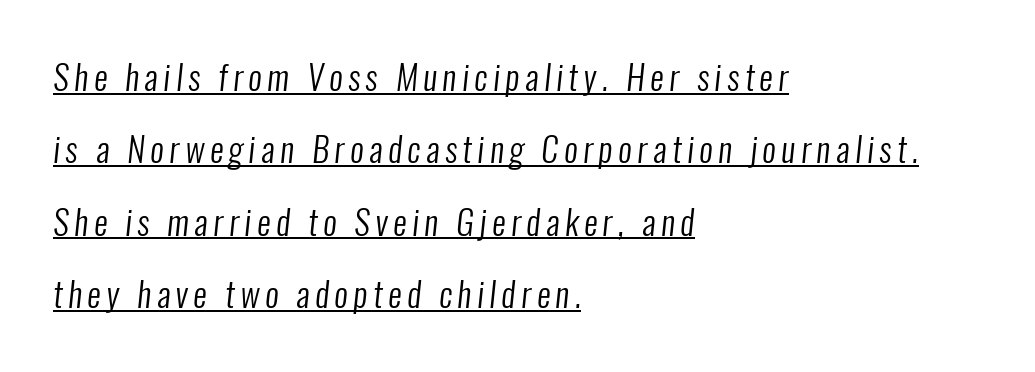
Q: Is the text bold? A: No.
Q: Is the typeface a serif or a sans-serif typeface? A: Sans-serif.
Q: Is the text underlined? A: Yes.
Q: How is the paragraph aligned? A: Left-aligned.
Q: Is the spacing between lines tight, normal or loose? A: Loose.
Q: Width (condensed, normal, or wide)? A: Condensed.
Q: Stroke contrast? A: Low.
Q: x-height? A: Medium.
Q: Monospaced? A: No.
